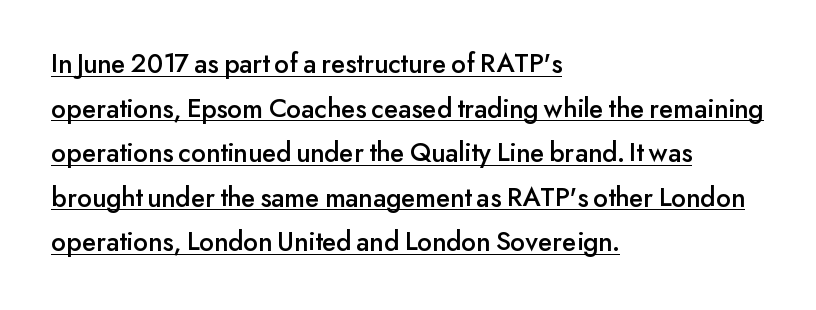
The image shows 28 px sans-serif type, upright; set left-aligned, normal line spacing (1.59x), normal letter spacing, underlined; low stroke contrast and a small x-height.
